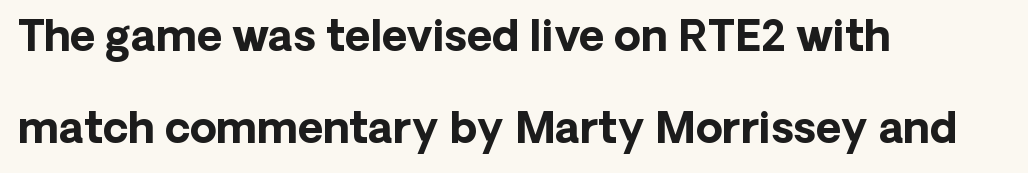
The image shows 43 px bold sans-serif type, upright; set left-aligned, loose line spacing (2.14x), normal letter spacing, not underlined; low stroke contrast and a medium x-height.
